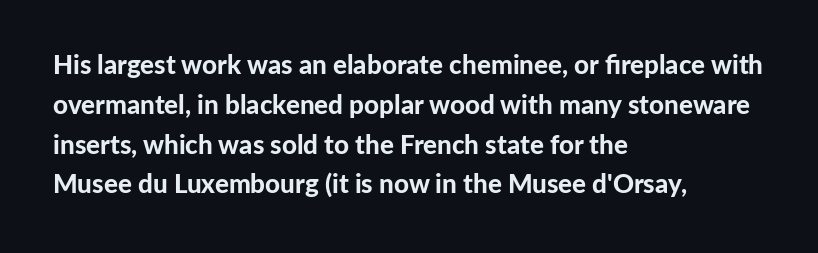
{"italic": "no", "bold": "yes", "underline": "no", "align": "left", "line_spacing": "normal", "line_spacing_ratio": 1.53, "letter_spacing": "normal", "letter_spacing_em": 0.0, "glyph_px": 26}
